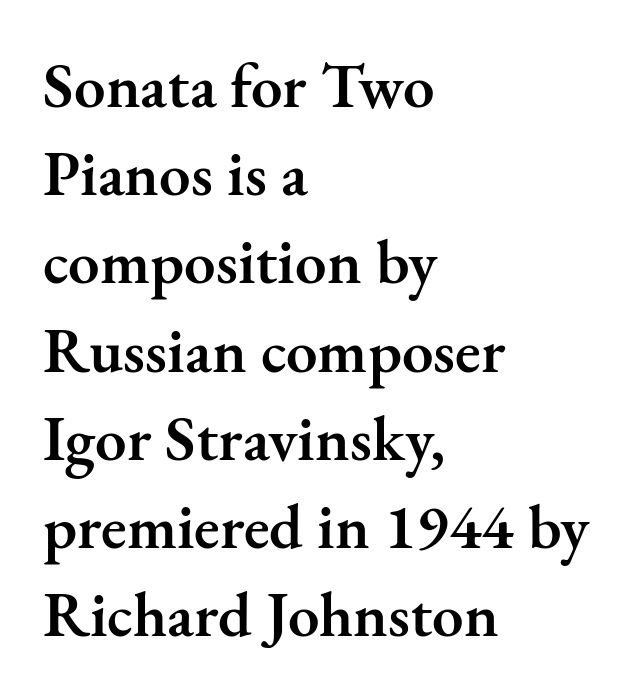
These lines stack with their left ends in a neat column. Rendered with straight, roman letterforms. Glyph-to-glyph distance matches everyday printed text. The passage shown is typeset with a serif family. The typesetting leans somewhat heavy: a semibold. Beneath every word, the page is bare.
